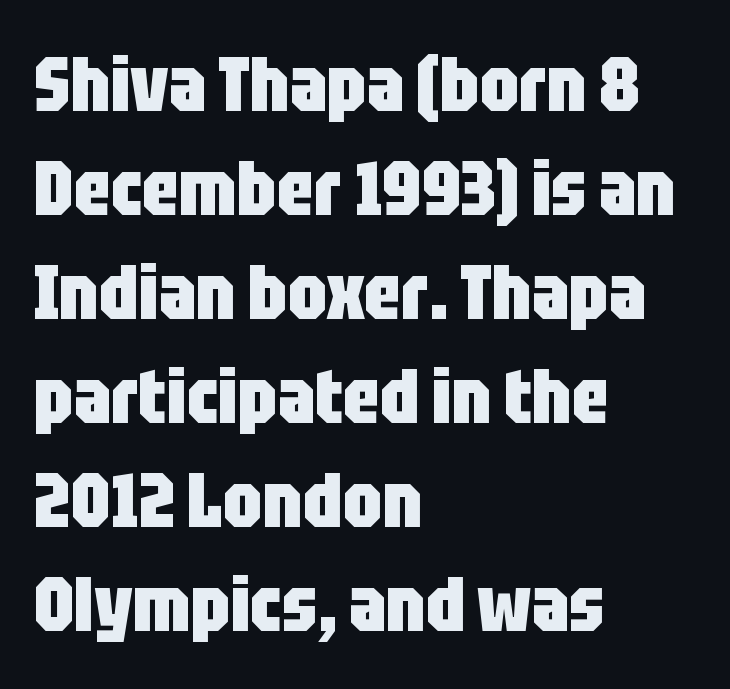
Only glyphs here, with clear space below each row. Here the glyphs are tracked normally, forming tight word shapes. The face used here is a sans, in the tradition of grotesques and geometrics. The specimen reads as upright at a glance.
